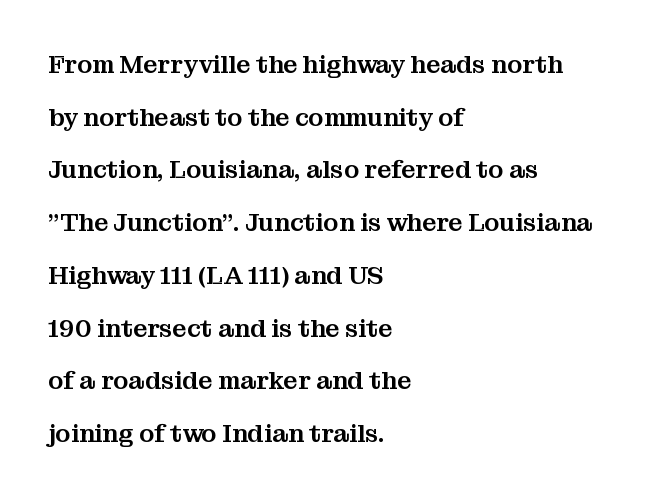
The image shows 25 px text type, upright; set left-aligned, loose line spacing (2.11x), normal letter spacing, not underlined.
